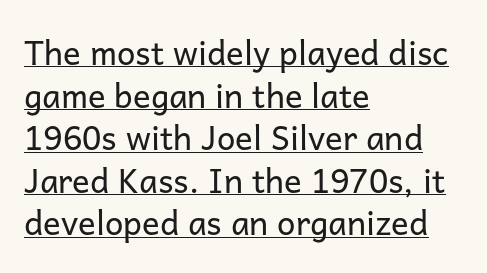
Nobody touched the tracking dial on this one. Serif or sans? Sans — the stroke terminals are bare. Line spacing here is normal. Caption: multi-line text, flush left, ragged right. Weight: regular or lighter.
